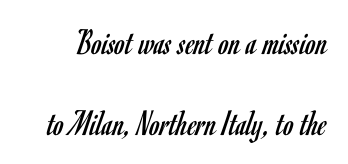
The image shows 37 px regular-weight, condensed sans-serif type; set loose line spacing (2.18x), normal letter spacing, not underlined; low stroke contrast and a small x-height.
